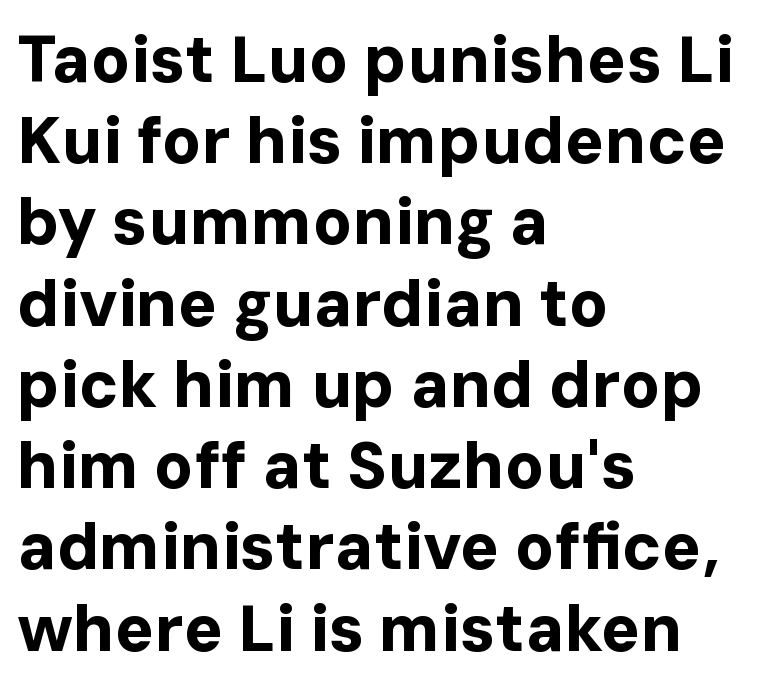
The image shows 65 px bold sans-serif type, upright; set left-aligned, normal line spacing (1.25x), normal letter spacing, not underlined; low stroke contrast and a medium x-height.
